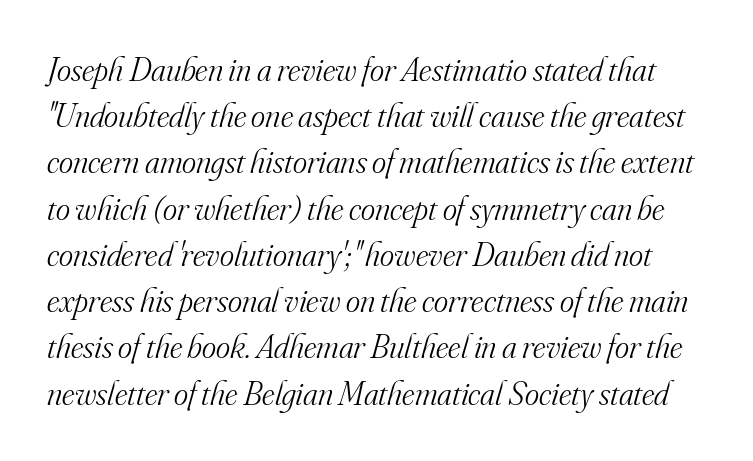
The image shows 34 px light serif type, italic (leaning right); set normal line spacing (1.36x), normal letter spacing, not underlined; medium stroke contrast and a small x-height.
